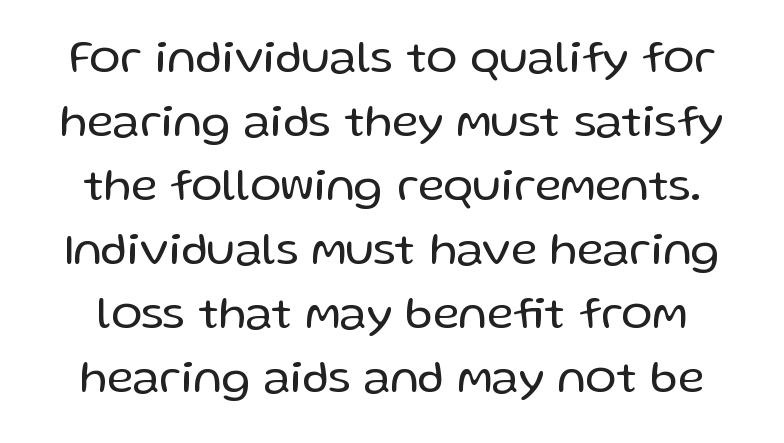
These lines are rendered in a variable-pitch font. The type is set solid horizontally, with unmodified tracking. Weight: in the light-to-regular range. Is there much room between lines? A standard amount, neither cramped nor airy.
